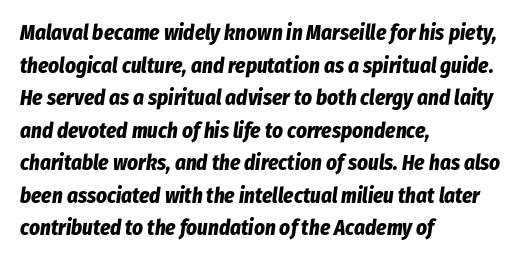
Q: Is the text bold? A: Yes.
Q: Is the text italic (slanted)? A: Yes, it leans right by about 8 degrees.
Q: Is the text underlined? A: No.
Q: How is the paragraph aligned? A: Left-aligned.
Q: Is the spacing between letters normal or unusually wide? A: Normal.
Q: Is the spacing between lines tight, normal or loose? A: Normal.
